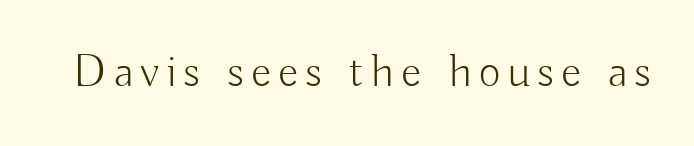
Q: Is the text bold? A: No.
Q: Is the text italic (slanted)? A: No, it is upright.
Q: Is the typeface a serif or a sans-serif typeface? A: Sans-serif.
Q: Is the text underlined? A: No.
Q: Width (condensed, normal, or wide)? A: Normal.
Q: Stroke contrast? A: Low.
Q: x-height? A: Small.
Q: Monospaced? A: No.
